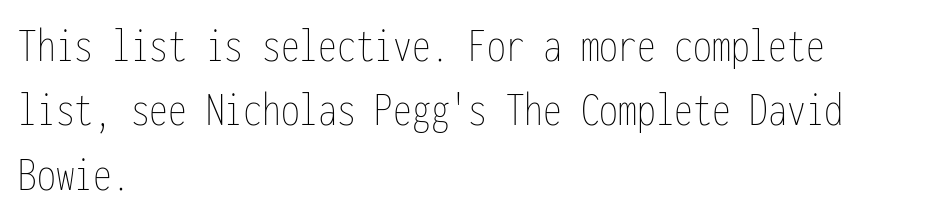
Q: Is the text bold? A: No.
Q: Is the text italic (slanted)? A: No, it is upright.
Q: Is the text underlined? A: No.
Q: How is the paragraph aligned? A: Left-aligned.
Q: Is the spacing between letters normal or unusually wide? A: Normal.
Q: Is the spacing between lines tight, normal or loose? A: Normal.
Q: Width (condensed, normal, or wide)? A: Condensed.
Q: Stroke contrast? A: Low.
Q: x-height? A: Medium.
Q: Monospaced? A: Yes.
